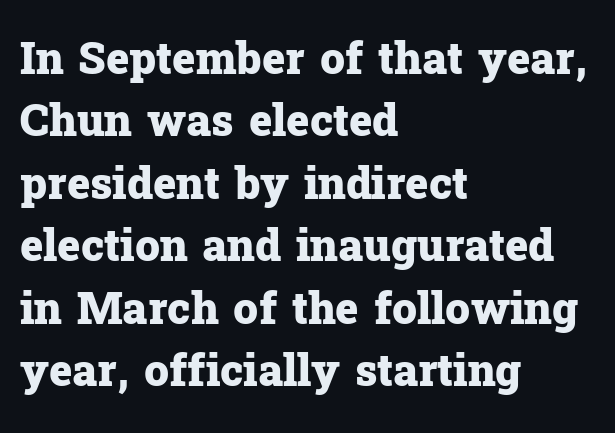
Just letters on the line, the space beneath them empty. The letters stand upright; this is a roman face. Note the varied advance widths — an 'i' is clearly narrower than an 'm'. Heavy-handed strokes throughout: this text is bold. Are there feet on the stems? There are — it's a serif.
